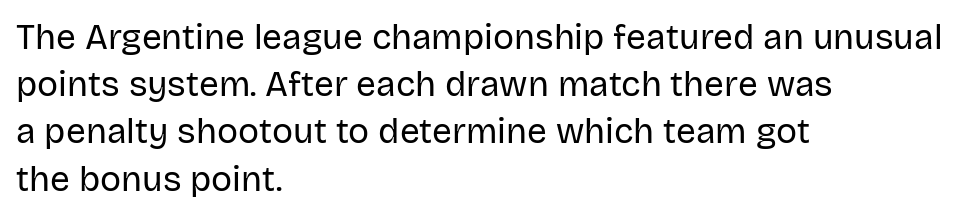
Q: Is the text bold? A: No.
Q: Is the text italic (slanted)? A: No, it is upright.
Q: Is the typeface a serif or a sans-serif typeface? A: Sans-serif.
Q: Is the text underlined? A: No.
Q: How is the paragraph aligned? A: Left-aligned.
Q: Is the spacing between letters normal or unusually wide? A: Normal.
Q: Is the spacing between lines tight, normal or loose? A: Normal.
Q: Width (condensed, normal, or wide)? A: Normal.
Q: Stroke contrast? A: Low.
Q: x-height? A: Large.
Q: Monospaced? A: No.
